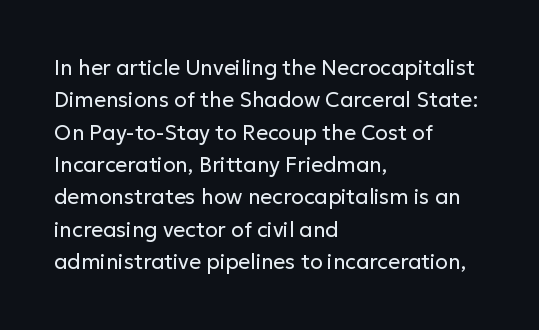
Words float on clear page, feet unadorned. Letters have the restrained weight of plain body copy at most. Horizontal alignment here is leftward, the default for most running prose. Whoever set this chose a conventional vertical rhythm. This sample uses an upright cut, with every glyph sitting square on the baseline.
